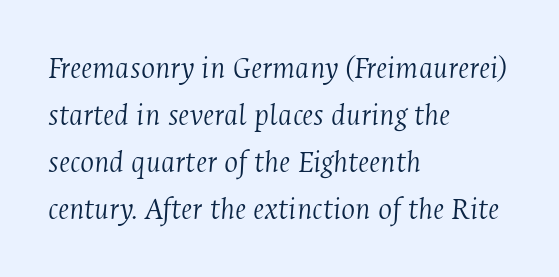
{"serif": "yes", "italic": "yes", "lean": "right", "slant_degrees": 4, "bold": "no", "weight": "light", "width": "condensed", "stroke_contrast": "medium", "x_height": "medium", "monospaced": "no", "underline": "no", "align": "left", "line_spacing": "normal", "line_spacing_ratio": 1.42, "letter_spacing": "normal", "letter_spacing_em": 0.0, "glyph_px": 33}
